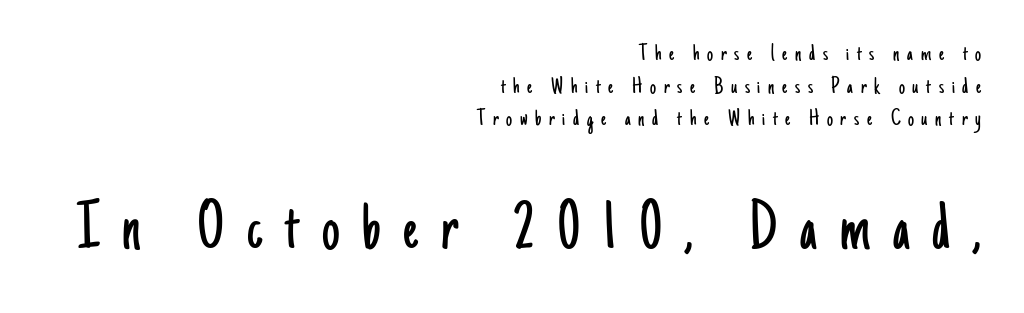
The image shows 71 px light, condensed sans-serif type, upright; set right-aligned, normal line spacing (1.36x), unusually wide letter spacing (+0.32 em), not underlined; the second (bottom) block is 2.96x larger; low stroke contrast and a small x-height.
